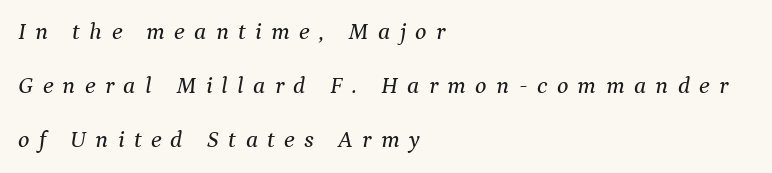
The image shows 24 px text type, italic (leaning right); set left-aligned, loose line spacing (2.26x), unusually wide letter spacing (+0.39 em), not underlined.
